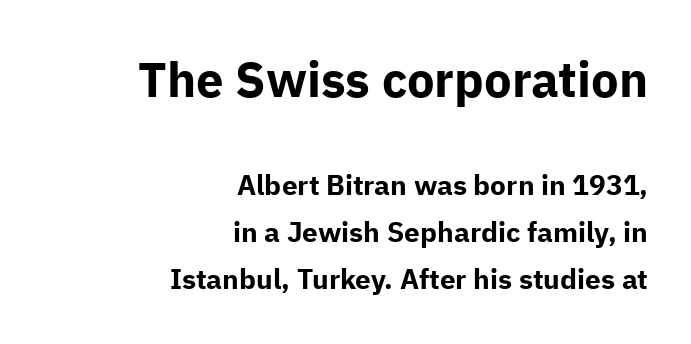
{"serif": "no", "italic": "no", "bold": "yes", "weight": "bold", "width": "normal", "stroke_contrast": "low", "x_height": "medium", "monospaced": "no", "underline": "no", "align": "right", "line_spacing": "normal", "line_spacing_ratio": 1.67, "letter_spacing": "normal", "letter_spacing_em": 0.0, "larger_block": "first", "size_ratio": 1.75, "glyph_px": 49}
